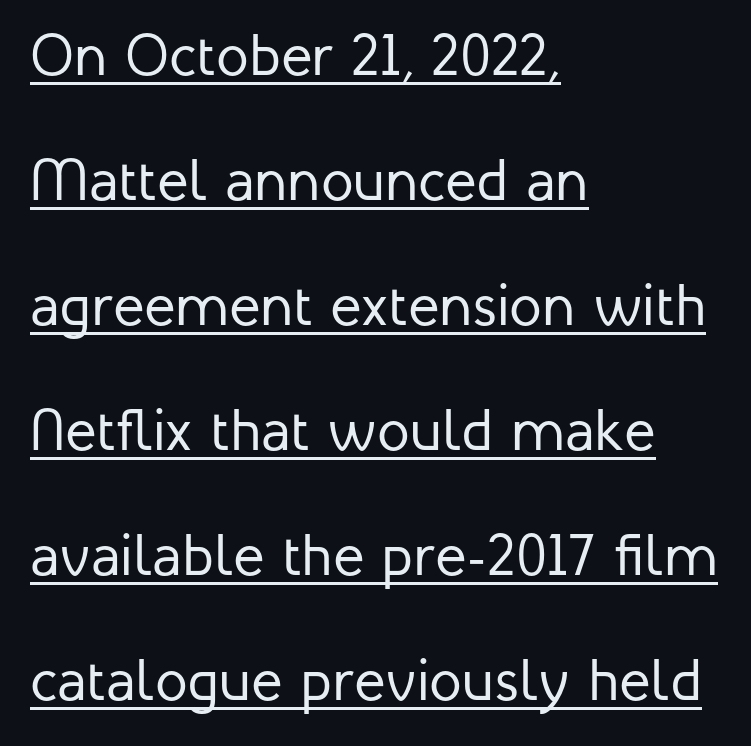
Every character sits straight up, as roman type does. The font family rendered here belongs to the sans-serif group. The passage shown has conventional tracking throughout. A light-to-regular cut is what we see here.
